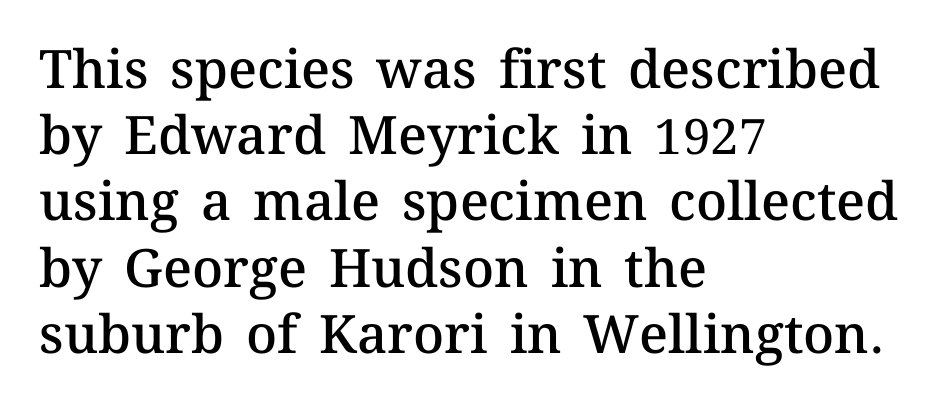
The image shows 53 px semibold type, upright; set left-aligned, normal line spacing (1.25x), normal letter spacing, not underlined; medium stroke contrast and a medium x-height.
